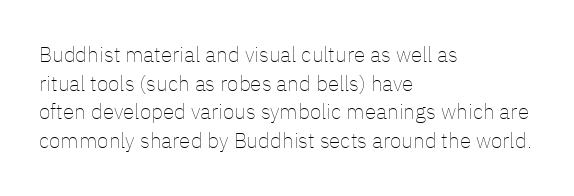
Line beginnings align vertically; line endings do not. Whoever set this chose a conventional vertical rhythm. Stroke mass is kept to a normal reading level or below. Nobody touched the tracking dial on this one.
